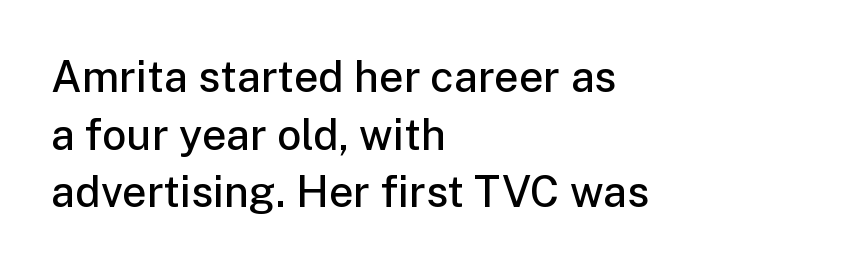
Has an underline been added? It has not. The horizontal fit of the characters is conventional and even. Does the lettering tilt? It doesn't — this is upright. These lines are rendered in a variable-pitch font. Vertical spacing — default.
